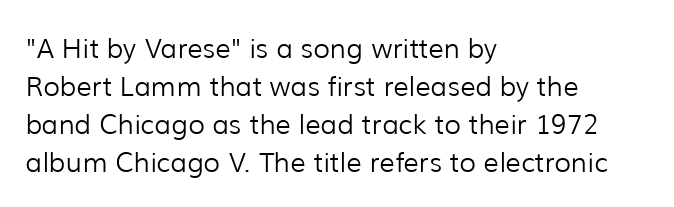
The designer left line spacing at the default. A classic flush-left, rag-right setting is used for this passage. The font sits on the lighter half of the weight spectrum, regular included. The letters stand straight up with perfectly vertical stems. No word sits above an underline.
